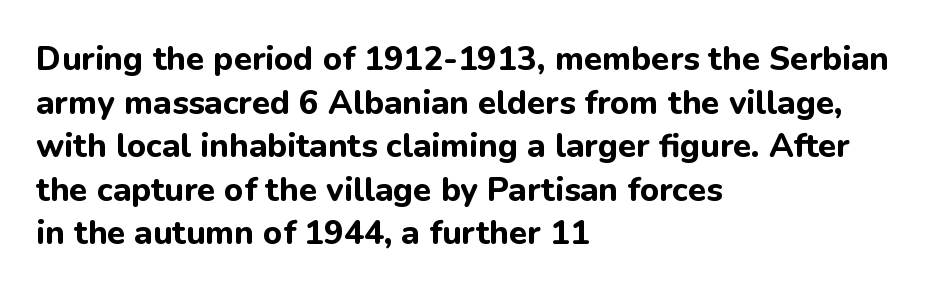
Q: Is the text bold? A: Yes.
Q: Is the text italic (slanted)? A: No, it is upright.
Q: Is the typeface a serif or a sans-serif typeface? A: Sans-serif.
Q: Is the text underlined? A: No.
Q: How is the paragraph aligned? A: Left-aligned.
Q: Is the spacing between letters normal or unusually wide? A: Normal.
Q: Is the spacing between lines tight, normal or loose? A: Normal.
Q: Width (condensed, normal, or wide)? A: Normal.
Q: Stroke contrast? A: Low.
Q: x-height? A: Medium.
Q: Monospaced? A: No.
